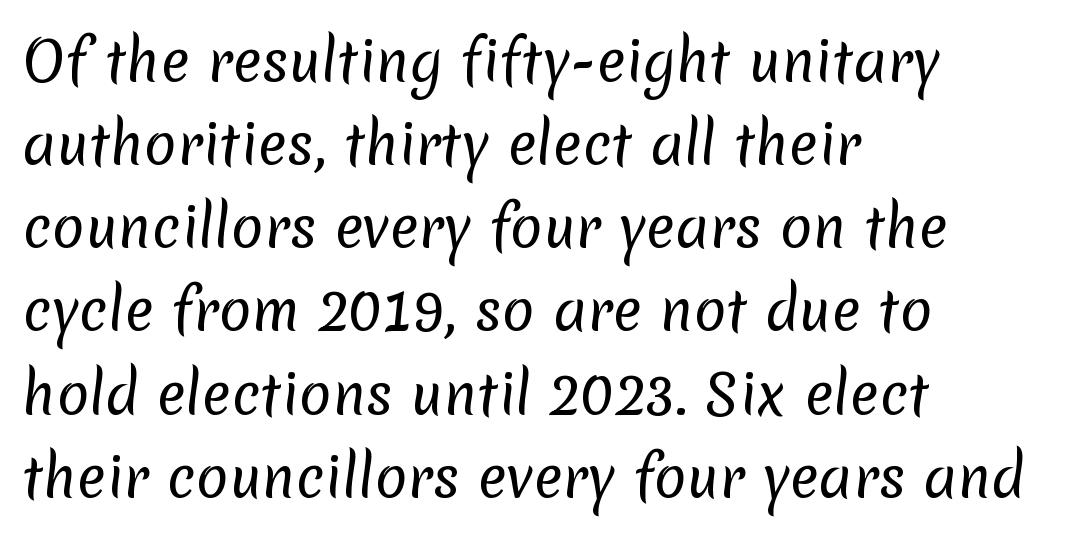
Proportional: the letters do not fall into vertical columns. A clean baseline with only descenders dipping below it. The passage is arranged the way most books set body copy — flush left. Each letter's strokes conclude bluntly, with no projecting serifs. Each new line begins a customary step beneath the previous one.
